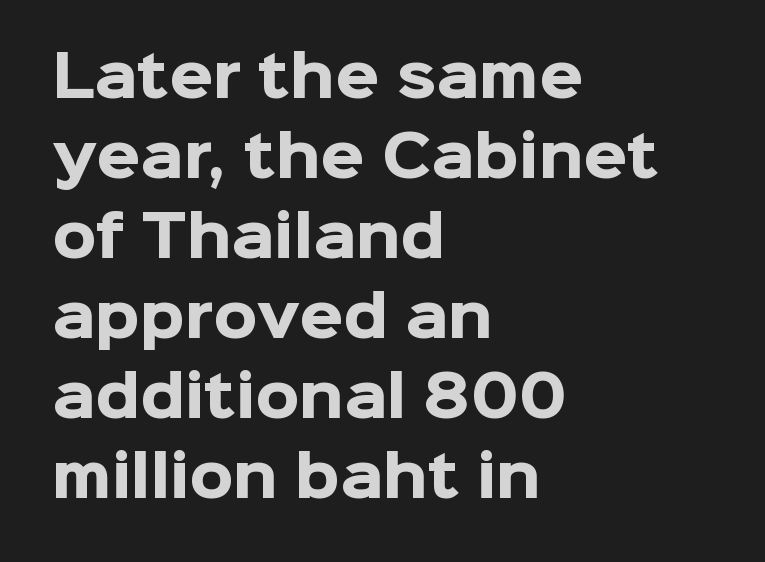
Q: Is the text bold? A: Yes.
Q: Is the text italic (slanted)? A: No, it is upright.
Q: Is the typeface a serif or a sans-serif typeface? A: Sans-serif.
Q: Is the text underlined? A: No.
Q: How is the paragraph aligned? A: Left-aligned.
Q: Is the spacing between letters normal or unusually wide? A: Normal.
Q: Is the spacing between lines tight, normal or loose? A: Normal.
Q: Width (condensed, normal, or wide)? A: Normal.
Q: Stroke contrast? A: Low.
Q: x-height? A: Medium.
Q: Monospaced? A: No.
